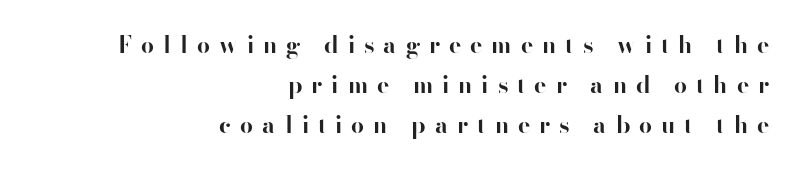
The image shows 23 px bold type, upright; set right-aligned, line spacing 1.74x, unusually wide letter spacing (+0.39 em), not underlined.
